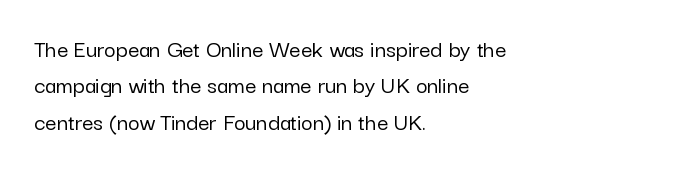
{"italic": "no", "underline": "no", "align": "left", "line_spacing": "normal", "line_spacing_ratio": 1.46, "letter_spacing": "normal", "letter_spacing_em": 0.0, "glyph_px": 25}
